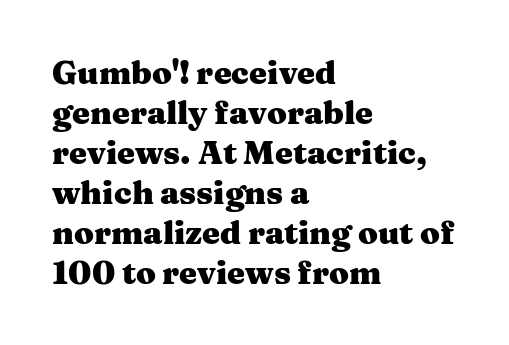
Q: Is the text bold? A: Yes.
Q: Is the text italic (slanted)? A: No, it is upright.
Q: Is the typeface a serif or a sans-serif typeface? A: Serif.
Q: Is the text underlined? A: No.
Q: How is the paragraph aligned? A: Left-aligned.
Q: Is the spacing between letters normal or unusually wide? A: Normal.
Q: Is the spacing between lines tight, normal or loose? A: Normal.
Q: Width (condensed, normal, or wide)? A: Wide.
Q: Stroke contrast? A: Medium.
Q: x-height? A: Medium.
Q: Monospaced? A: No.
